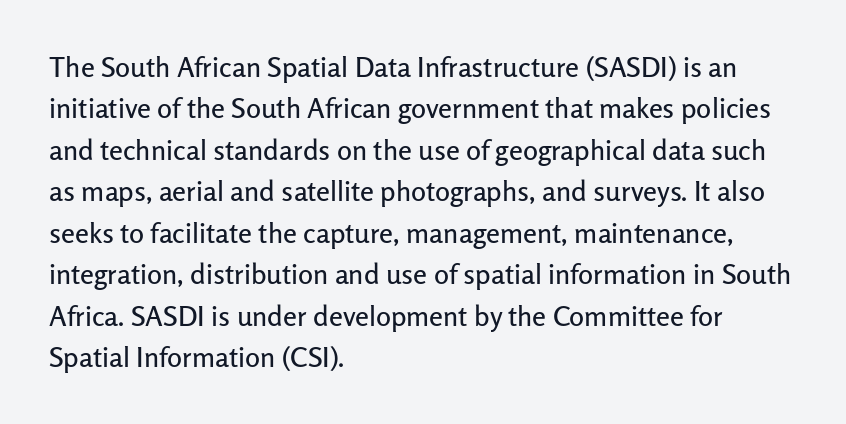
Left-aligned paragraph, ragged on the right. Notice how the stems are strictly vertical — no italics here. Varying glyph widths throughout — classic text-font behaviour. This block has exactly the height ordinary leading produces. Stroke terminals: plain, sans-serif. Glyph-to-glyph distance matches everyday printed text.
